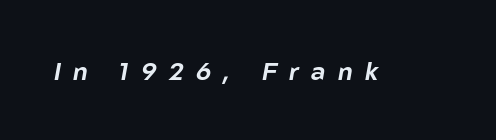
The image shows 25 px text type, italic (leaning right); set unusually wide letter spacing (+0.49 em), not underlined.
